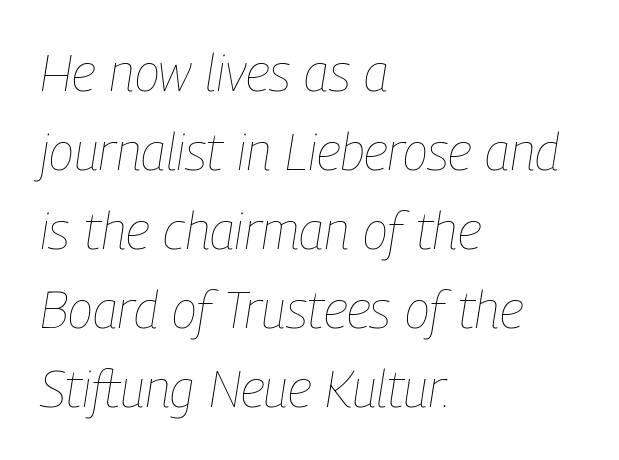
The image shows 52 px thin, condensed type, italic (leaning right); set left-aligned, normal line spacing (1.52x), normal letter spacing, not underlined; low stroke contrast and a medium x-height.
